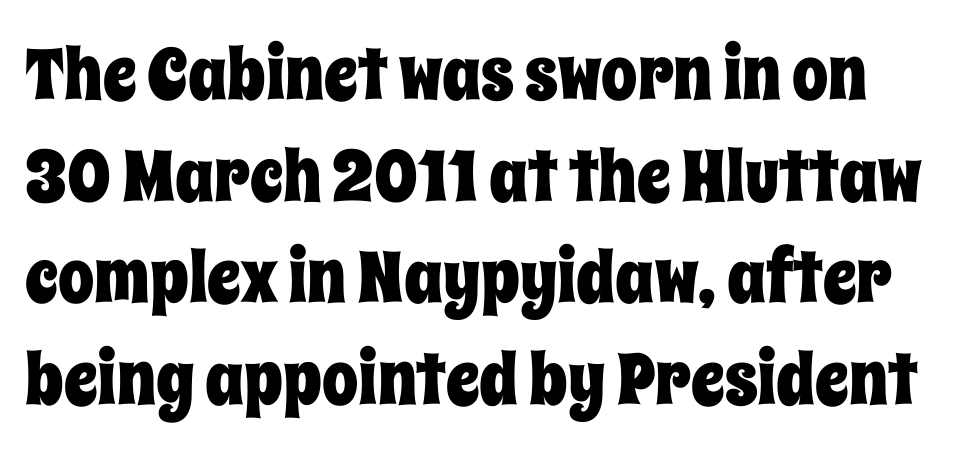
{"italic": "no", "width": "condensed", "stroke_contrast": "low", "x_height": "large", "monospaced": "no", "underline": "no", "line_spacing": "normal", "line_spacing_ratio": 1.41, "letter_spacing": "normal", "letter_spacing_em": 0.0, "glyph_px": 72}
